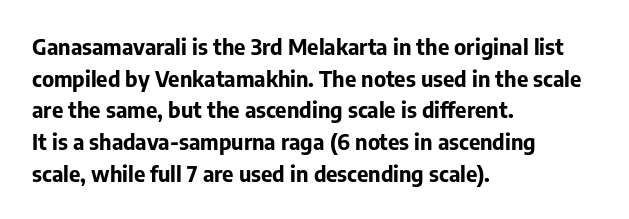
The image shows 22 px bold type, upright; set left-aligned, normal line spacing (1.44x), normal letter spacing, not underlined.
